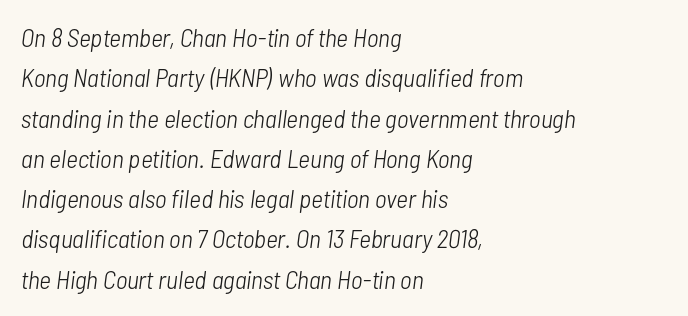
The image shows 26 px text type, italic (leaning right); set left-aligned, normal line spacing (1.55x), normal letter spacing, not underlined.
